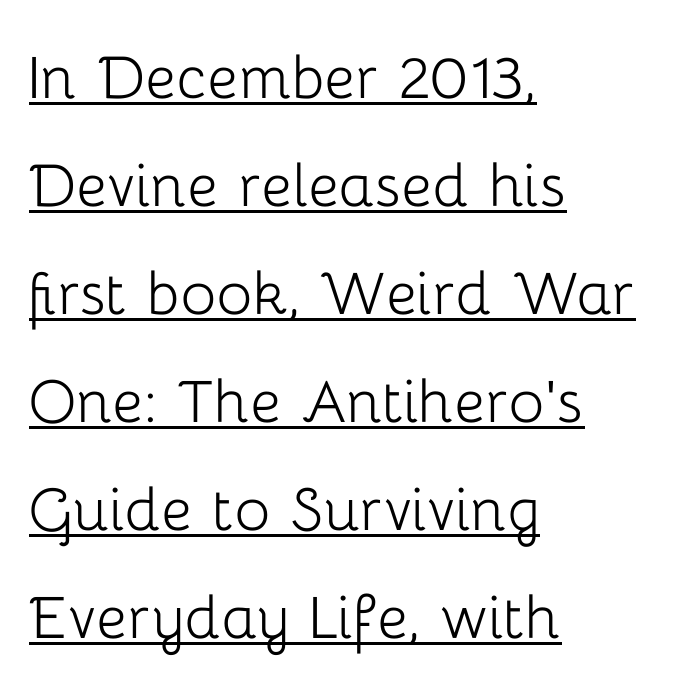
The image shows 75 px light sans-serif type, upright; set left-aligned, normal line spacing (1.44x), normal letter spacing, underlined; low stroke contrast and a medium x-height.
